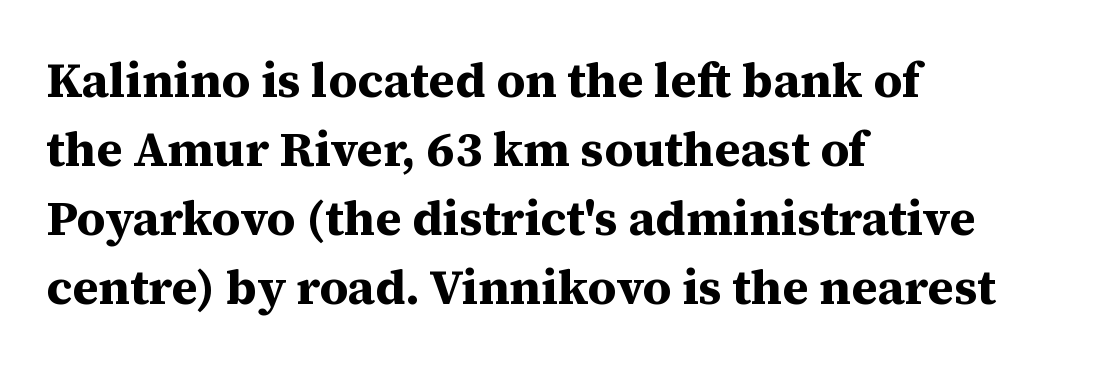
{"serif": "yes", "italic": "no", "bold": "yes", "weight": "bold", "width": "normal", "stroke_contrast": "medium", "x_height": "medium", "monospaced": "no", "underline": "no", "align": "left", "line_spacing": "normal", "line_spacing_ratio": 1.41, "letter_spacing": "normal", "letter_spacing_em": 0.0, "glyph_px": 49}
